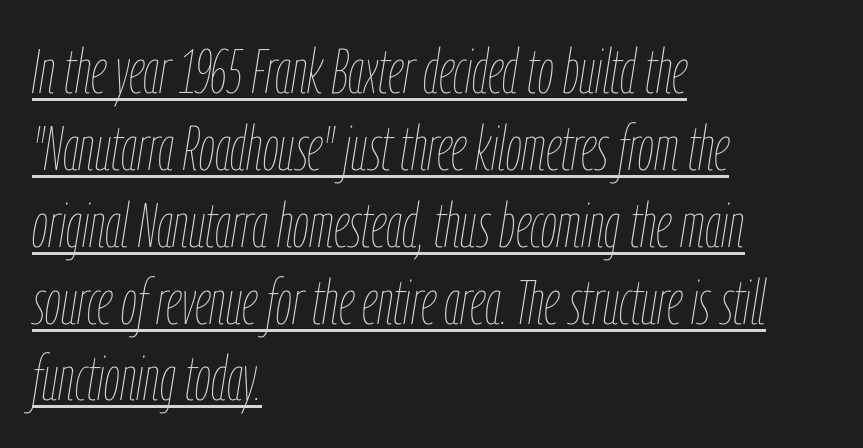
If you drew a line through each stem, it would be angled. Unbolded letterforms with no extra heft. Character widths vary here, with narrow letters taking less room than wide ones. The lettering is marked with a stroke running underneath it.
